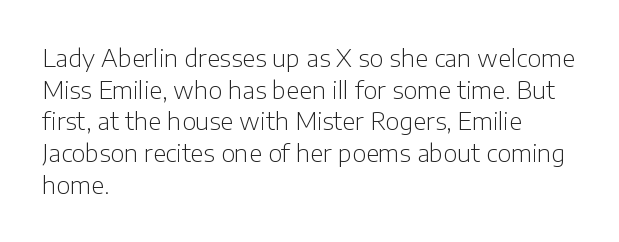
The image shows 24 px text type, upright; set left-aligned, normal line spacing (1.32x), normal letter spacing, not underlined.
